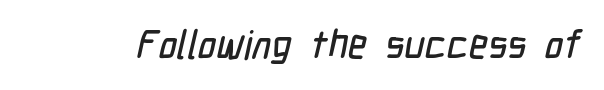
Q: Is the typeface a serif or a sans-serif typeface? A: Sans-serif.
Q: Is the text underlined? A: No.
Q: Is the spacing between letters normal or unusually wide? A: Normal.
Q: Width (condensed, normal, or wide)? A: Condensed.
Q: Stroke contrast? A: Low.
Q: x-height? A: Medium.
Q: Monospaced? A: No.
